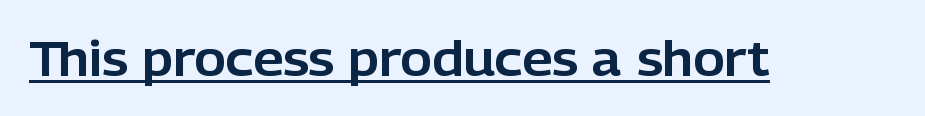
The image shows 48 px sans-serif type, upright; set normal letter spacing, underlined; low stroke contrast and a medium x-height.
